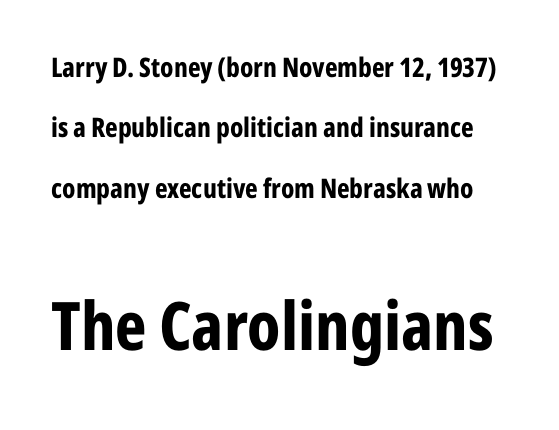
The image shows 67 px bold, condensed sans-serif type, upright; set loose line spacing (2.24x), normal letter spacing, not underlined; the second (bottom) block is 2.48x larger; low stroke contrast and a medium x-height.
